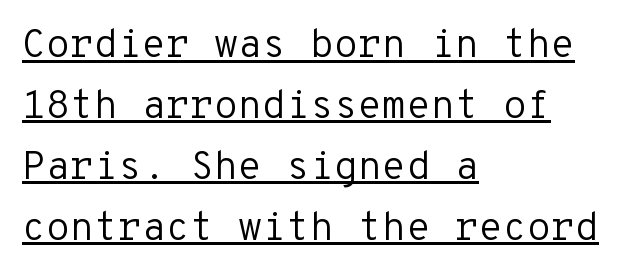
Q: Is the text bold? A: No.
Q: Is the text italic (slanted)? A: No, it is upright.
Q: Is the typeface a serif or a sans-serif typeface? A: Sans-serif.
Q: Is the text underlined? A: Yes.
Q: How is the paragraph aligned? A: Left-aligned.
Q: Is the spacing between letters normal or unusually wide? A: Normal.
Q: Is the spacing between lines tight, normal or loose? A: Normal.
Q: Width (condensed, normal, or wide)? A: Normal.
Q: Stroke contrast? A: Low.
Q: x-height? A: Medium.
Q: Monospaced? A: Yes.
